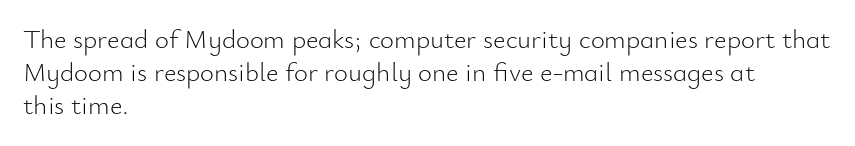
{"italic": "no", "bold": "no", "underline": "no", "align": "left", "line_spacing_ratio": 1.23, "letter_spacing": "normal", "letter_spacing_em": 0.0, "glyph_px": 27}
